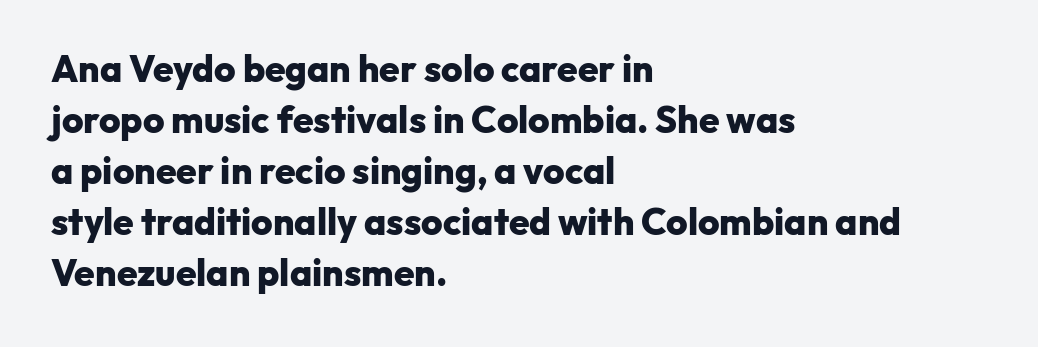
Plain, unruled lines of type. The lines are quadded left. Style check: upright. Heavy-handed strokes throughout: this text is bold.
